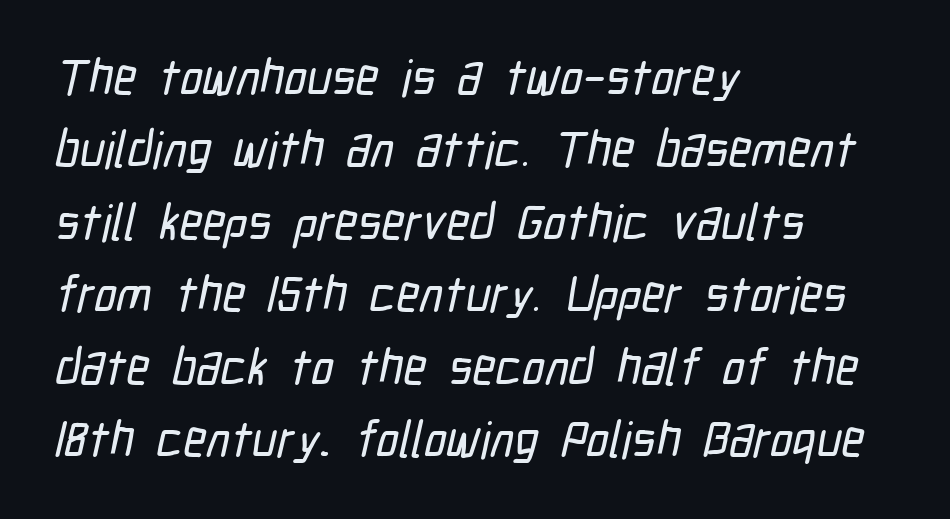
The image shows 50 px condensed sans-serif type; set left-aligned, normal line spacing (1.45x), normal letter spacing, not underlined; low stroke contrast and a medium x-height.
